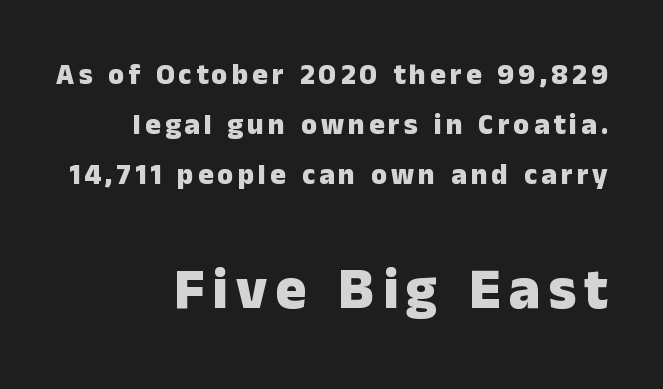
{"serif": "no", "italic": "no", "bold": "yes", "weight": "heavy", "width": "normal", "stroke_contrast": "low", "x_height": "medium", "monospaced": "no", "underline": "no", "align": "right", "line_spacing_ratio": 1.72, "larger_block": "second", "size_ratio": 2.0, "glyph_px": 58}
